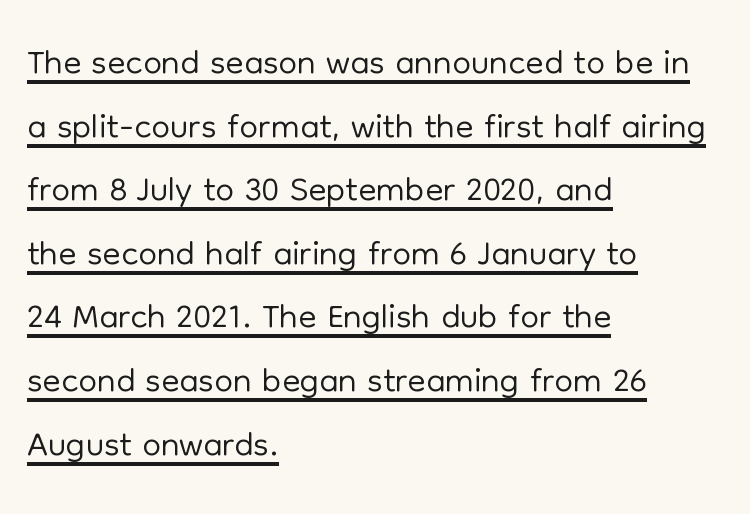
Q: Is the text bold? A: No.
Q: Is the text italic (slanted)? A: No, it is upright.
Q: Is the typeface a serif or a sans-serif typeface? A: Sans-serif.
Q: Is the text underlined? A: Yes.
Q: How is the paragraph aligned? A: Left-aligned.
Q: Is the spacing between letters normal or unusually wide? A: Normal.
Q: Width (condensed, normal, or wide)? A: Normal.
Q: Stroke contrast? A: Low.
Q: x-height? A: Medium.
Q: Monospaced? A: No.
